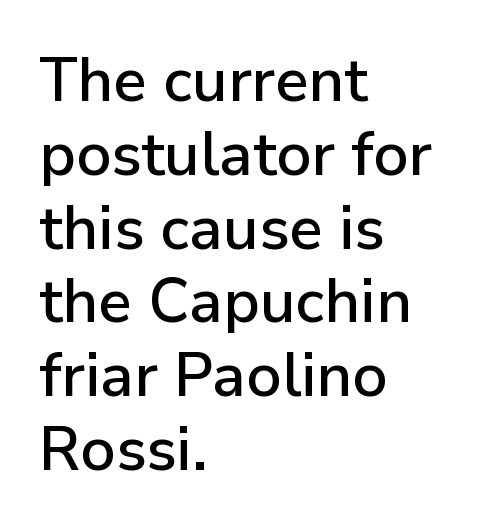
The image shows 61 px sans-serif type, upright; set left-aligned, line spacing 1.21x, normal letter spacing, not underlined; low stroke contrast and a medium x-height.
